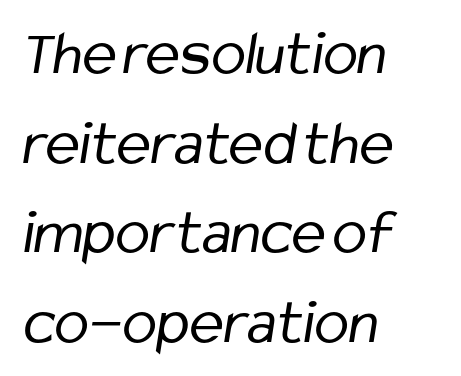
Q: Is the text bold? A: No.
Q: Is the typeface a serif or a sans-serif typeface? A: Sans-serif.
Q: Is the text underlined? A: No.
Q: How is the paragraph aligned? A: Left-aligned.
Q: Is the spacing between letters normal or unusually wide? A: Normal.
Q: Is the spacing between lines tight, normal or loose? A: Normal.
Q: Width (condensed, normal, or wide)? A: Condensed.
Q: Stroke contrast? A: Low.
Q: x-height? A: Medium.
Q: Monospaced? A: No.
